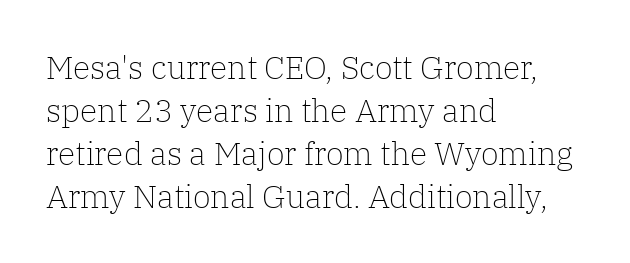
{"serif": "yes", "italic": "no", "bold": "no", "weight": "light", "width": "normal", "stroke_contrast": "low", "x_height": "medium", "monospaced": "no", "underline": "no", "align": "left", "line_spacing": "normal", "line_spacing_ratio": 1.34, "letter_spacing": "normal", "letter_spacing_em": 0.0, "glyph_px": 32}
